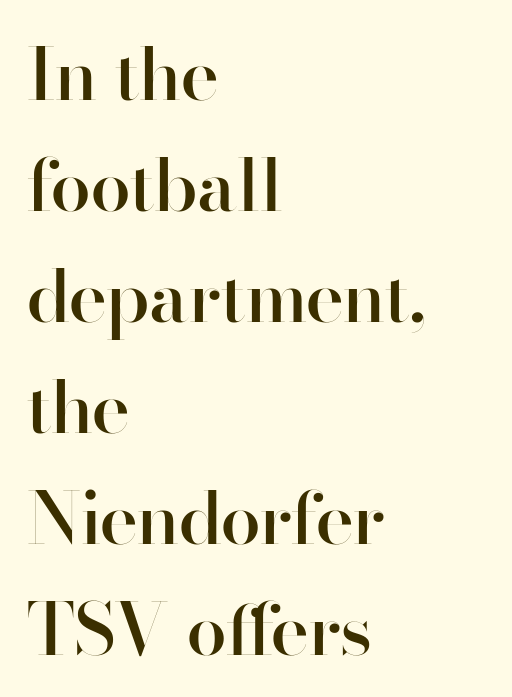
Q: Is the text bold? A: Semi-bold.
Q: Is the text italic (slanted)? A: No, it is upright.
Q: Is the typeface a serif or a sans-serif typeface? A: Sans-serif.
Q: Is the text underlined? A: No.
Q: How is the paragraph aligned? A: Left-aligned.
Q: Is the spacing between letters normal or unusually wide? A: Normal.
Q: Is the spacing between lines tight, normal or loose? A: Normal.
Q: Width (condensed, normal, or wide)? A: Normal.
Q: Stroke contrast? A: High.
Q: x-height? A: Small.
Q: Monospaced? A: No.
